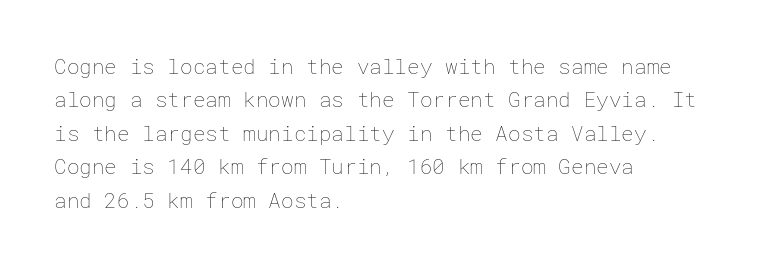
Q: Is the text bold? A: No.
Q: Is the text italic (slanted)? A: No, it is upright.
Q: Is the text underlined? A: No.
Q: How is the paragraph aligned? A: Left-aligned.
Q: Is the spacing between letters normal or unusually wide? A: Normal.
Q: Is the spacing between lines tight, normal or loose? A: Normal.
